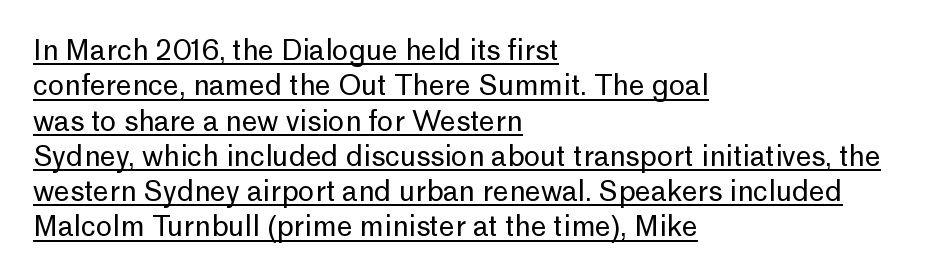
Q: Is the text bold? A: No.
Q: Is the text italic (slanted)? A: No, it is upright.
Q: Is the typeface a serif or a sans-serif typeface? A: Sans-serif.
Q: Is the text underlined? A: Yes.
Q: How is the paragraph aligned? A: Left-aligned.
Q: Is the spacing between letters normal or unusually wide? A: Normal.
Q: Is the spacing between lines tight, normal or loose? A: Normal.
Q: Width (condensed, normal, or wide)? A: Normal.
Q: Stroke contrast? A: Low.
Q: x-height? A: Medium.
Q: Monospaced? A: No.
